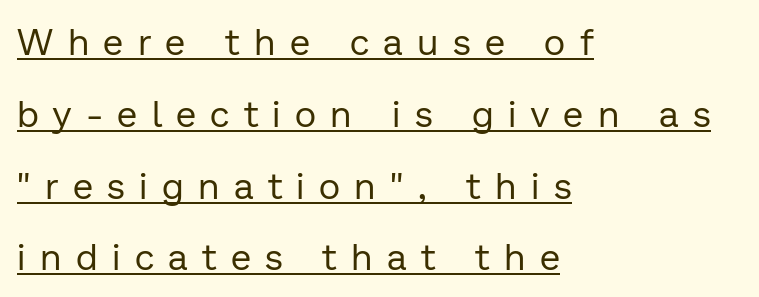
Designer's note — italics off, roman on. Serifs: no, the terminals of the letterforms are clean. Short and long lines alike share a common starting point at left. The rendering uses a large line-height, opening up the rows.
